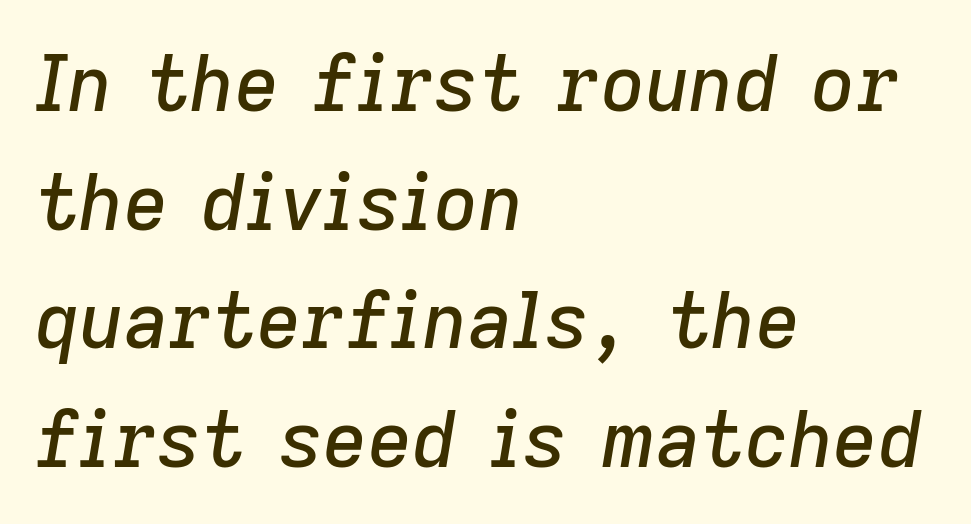
Looks like regular typesetting: each glyph gets only the width it needs. The gaps between neighbouring characters are ordinary and unremarkable. Leftover space on each line is placed entirely after the last word. The passage shown stacks its lines at a standard gap.
